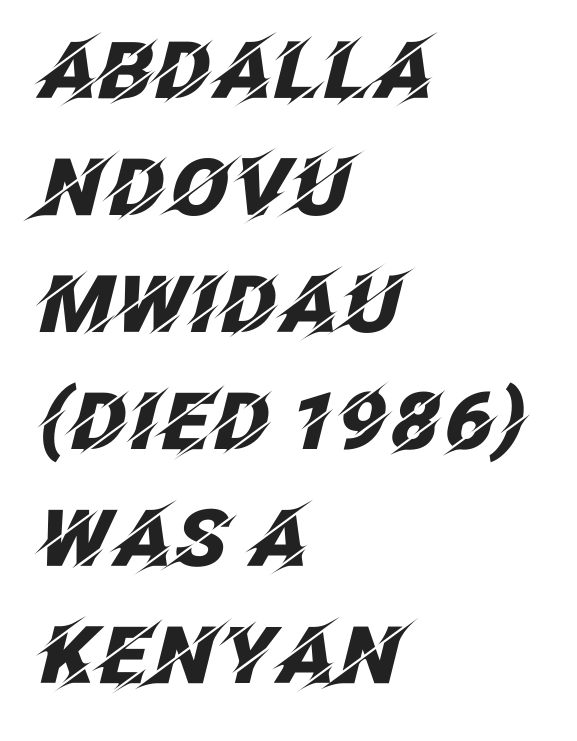
The image shows 79 px heavy type, italic (leaning right); set left-aligned, normal line spacing (1.48x), normal letter spacing, not underlined; low stroke contrast and a large x-height.
